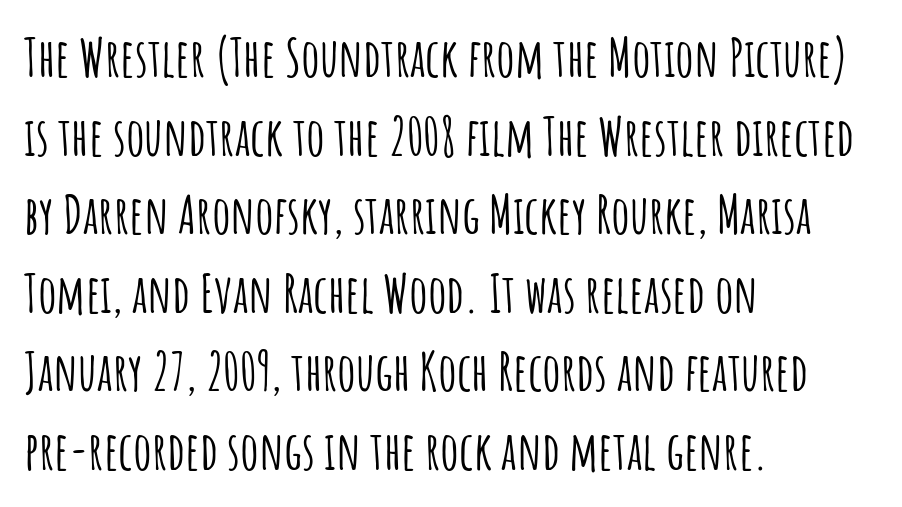
{"serif": "no", "italic": "no", "width": "condensed", "stroke_contrast": "low", "x_height": "large", "monospaced": "no", "underline": "no", "align": "left", "line_spacing": "normal", "line_spacing_ratio": 1.51, "letter_spacing": "normal", "letter_spacing_em": 0.0, "glyph_px": 52}
